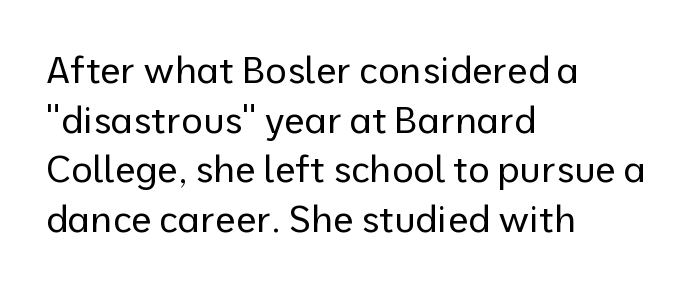
The image shows 37 px regular-weight sans-serif type, upright; set left-aligned, normal line spacing (1.34x), normal letter spacing, not underlined; low stroke contrast and a medium x-height.
